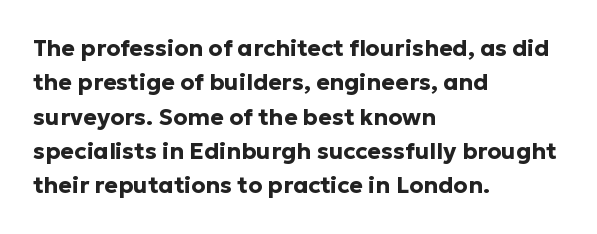
The space directly below the letters is spotless. Interline gaps are of average width in this sample. Ascenders rise straight up at ninety degrees. The rendering anchors every line to the left-hand side. The horizontal fit of the characters is conventional and even. The sample has been set heavy, in full bold.
